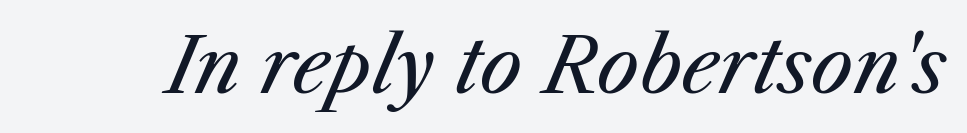
The image shows 75 px regular-weight type, italic (leaning right); set normal letter spacing, not underlined; medium stroke contrast and a medium x-height.
